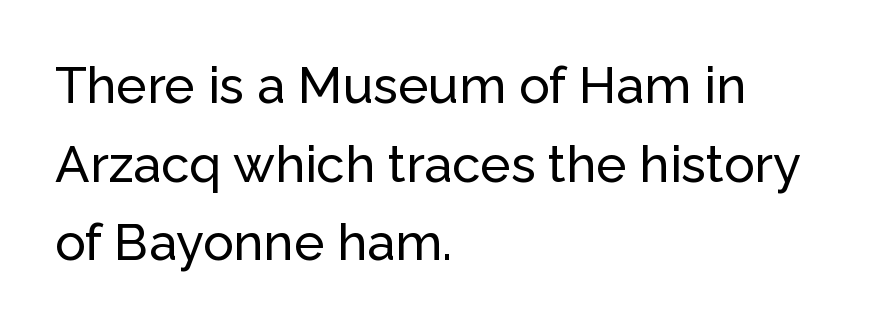
{"serif": "no", "italic": "no", "width": "normal", "stroke_contrast": "low", "x_height": "medium", "monospaced": "no", "underline": "no", "align": "left", "line_spacing": "normal", "line_spacing_ratio": 1.54, "letter_spacing": "normal", "letter_spacing_em": 0.0, "glyph_px": 51}
